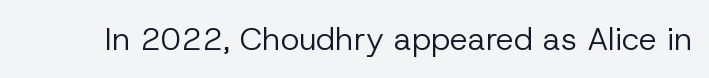
Q: Is the text bold? A: No.
Q: Is the text italic (slanted)? A: No, it is upright.
Q: Is the typeface a serif or a sans-serif typeface? A: Sans-serif.
Q: Is the text underlined? A: No.
Q: Is the spacing between letters normal or unusually wide? A: Normal.
Q: Width (condensed, normal, or wide)? A: Normal.
Q: Stroke contrast? A: Low.
Q: x-height? A: Medium.
Q: Monospaced? A: No.
